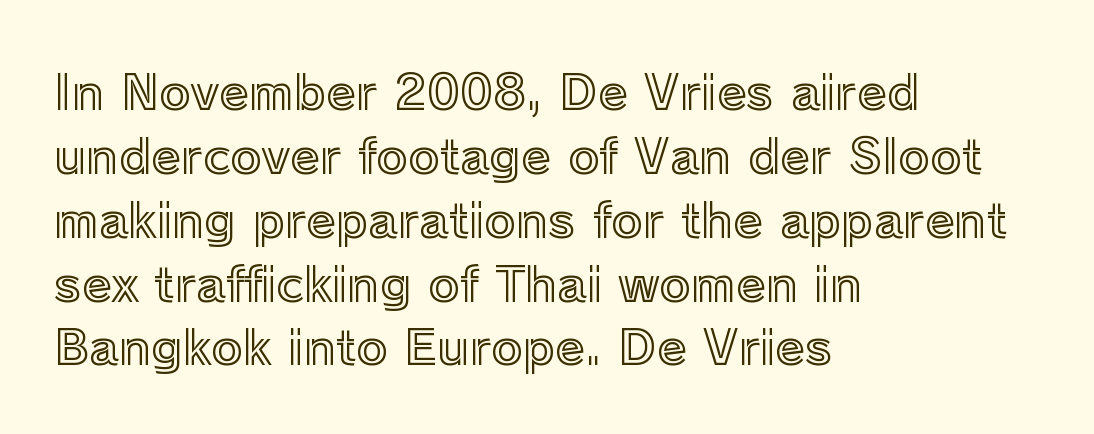
{"italic": "no", "width": "normal", "x_height": "medium", "monospaced": "no", "underline": "no", "align": "left", "line_spacing": "normal", "line_spacing_ratio": 1.33, "letter_spacing": "normal", "letter_spacing_em": 0.0, "glyph_px": 48}
